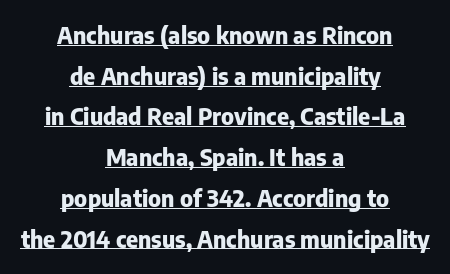
It's the straight-up-and-down kind of type. Notice how a bar underscores the lettering throughout. Emphasis by weight is at full strength: bold. These lines keep a tight, regular rhythm from letter to letter.
